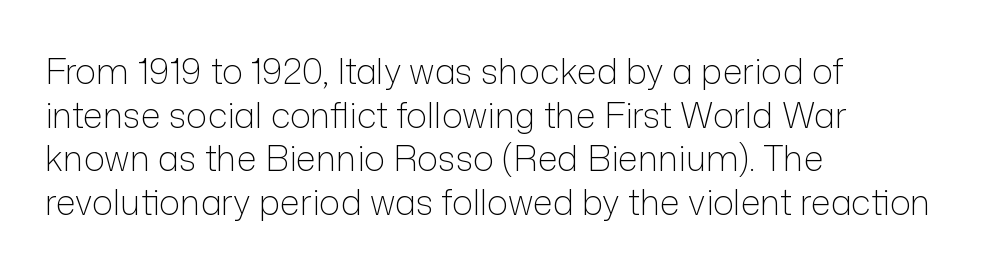
{"serif": "no", "italic": "no", "bold": "no", "weight": "light", "width": "normal", "stroke_contrast": "low", "x_height": "medium", "monospaced": "no", "underline": "no", "align": "left", "line_spacing": "normal", "line_spacing_ratio": 1.25, "letter_spacing": "normal", "letter_spacing_em": 0.0, "glyph_px": 35}
